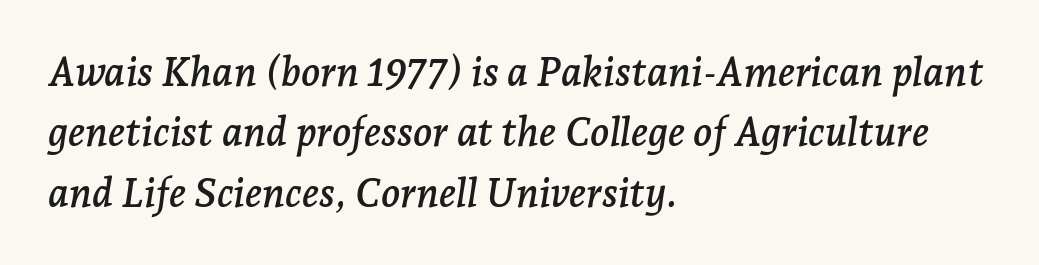
{"serif": "yes", "italic": "yes", "lean": "right", "slant_degrees": 7, "width": "normal", "stroke_contrast": "low", "x_height": "medium", "monospaced": "no", "underline": "no", "align": "left", "line_spacing": "normal", "line_spacing_ratio": 1.51, "letter_spacing": "normal", "letter_spacing_em": 0.0, "glyph_px": 40}
